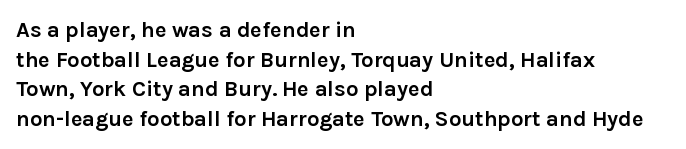
Caption: standard tracking, unaltered. Bold? Absolutely — the strokes are thick and heavy. Where is the straight margin? On the left. The line-height multiplier appears to be the usual default. Underlining? Definitely not there. Upright lettering throughout.
